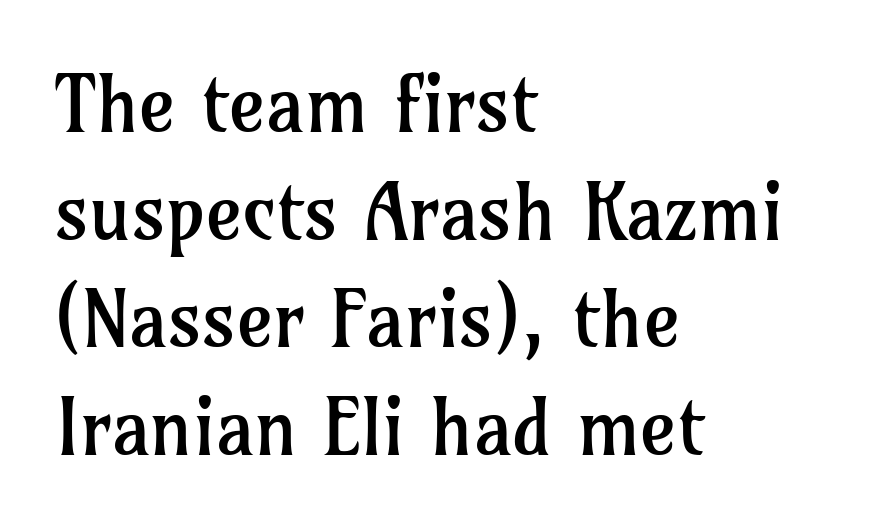
A typesetter would call this proportional, since set widths differ per character. Honestly, the row spacing looks completely unremarkable. The weight would be labelled regular, book, light, or lighter still. Serif or sans? Serif — the stroke terminals have little feet.
